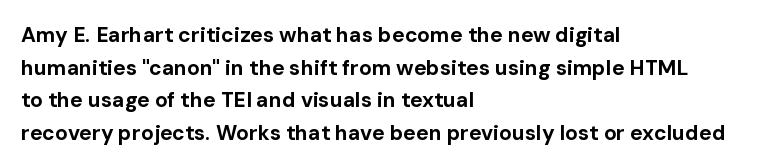
Q: Is the text bold? A: Yes.
Q: Is the text italic (slanted)? A: No, it is upright.
Q: Is the text underlined? A: No.
Q: How is the paragraph aligned? A: Left-aligned.
Q: Is the spacing between letters normal or unusually wide? A: Normal.
Q: Is the spacing between lines tight, normal or loose? A: Normal.
